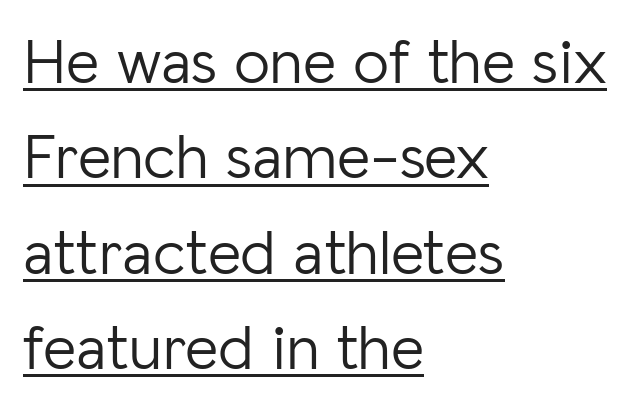
The image shows 64 px light sans-serif type, upright; set left-aligned, normal line spacing (1.49x), normal letter spacing, underlined; low stroke contrast and a medium x-height.
